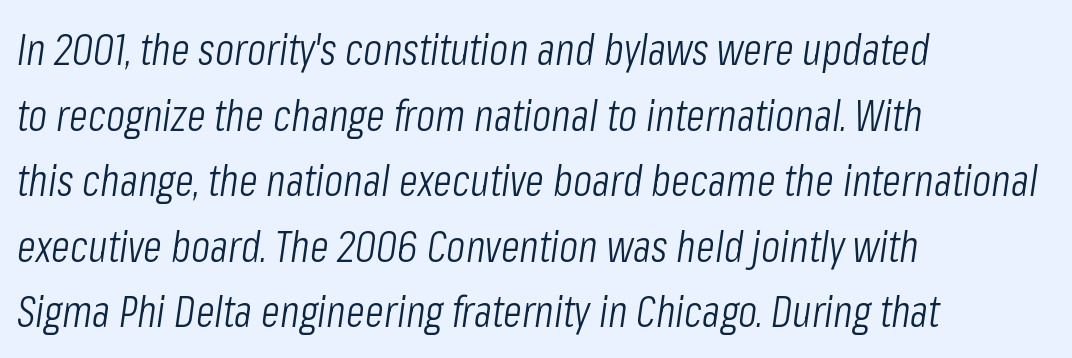
{"italic": "yes", "lean": "right", "slant_degrees": 8, "bold": "no", "weight": "light", "width": "condensed", "stroke_contrast": "low", "x_height": "medium", "monospaced": "no", "underline": "no", "align": "left", "line_spacing": "normal", "line_spacing_ratio": 1.49, "letter_spacing": "normal", "letter_spacing_em": 0.0, "glyph_px": 44}
